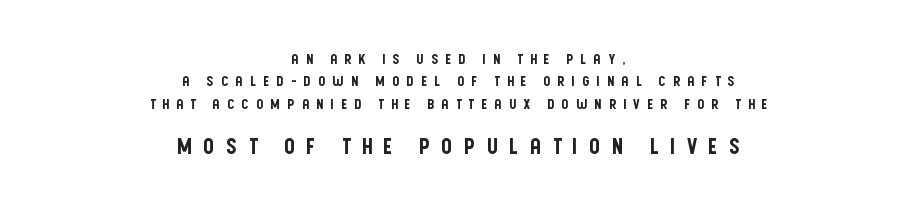
The image shows 22 px text type, upright; set centered, normal line spacing (1.59x), unusually wide letter spacing (+0.49 em), not underlined; the second (bottom) block is 1.57x larger.
